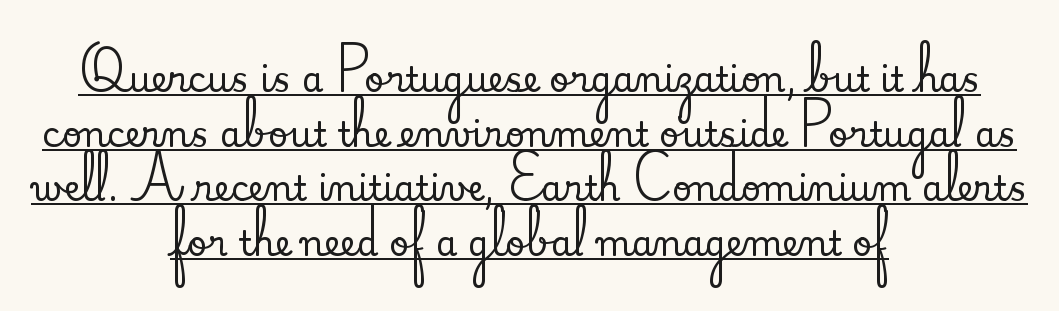
The image shows 35 px serif type, upright; set centered, normal line spacing (1.56x), normal letter spacing, underlined; medium stroke contrast and a small x-height.
